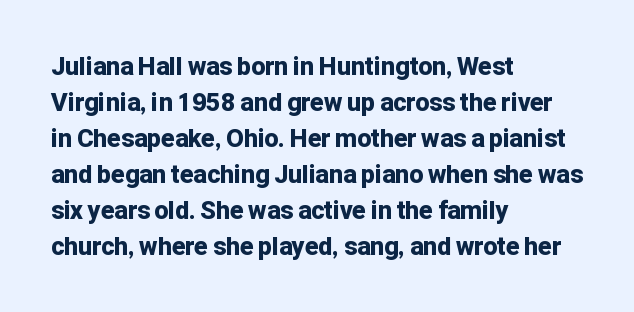
{"italic": "no", "bold": "yes", "underline": "no", "align": "left", "line_spacing": "normal", "line_spacing_ratio": 1.44, "letter_spacing": "normal", "letter_spacing_em": 0.0, "glyph_px": 25}
